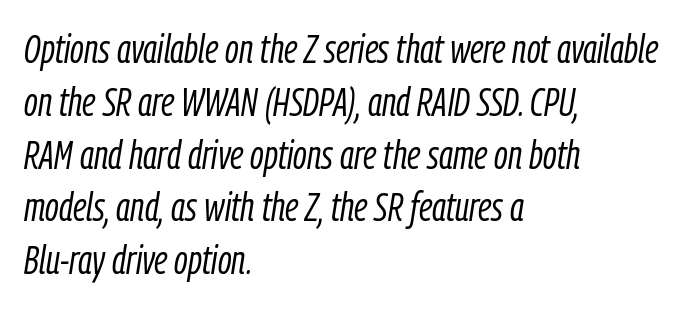
These lines are set flush left with a ragged right edge. The space beneath each line is pristine and unruled. Is this a fixed-width face? No — the glyphs have proportional, varying widths. Slanted lettering throughout. Is the type heavy? It reads as light-to-regular instead.
